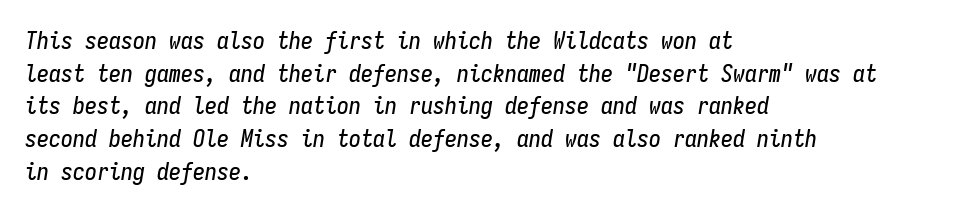
{"italic": "yes", "lean": "right", "slant_degrees": 9, "underline": "no", "align": "left", "line_spacing": "normal", "line_spacing_ratio": 1.36, "letter_spacing": "normal", "letter_spacing_em": 0.0, "glyph_px": 24}
